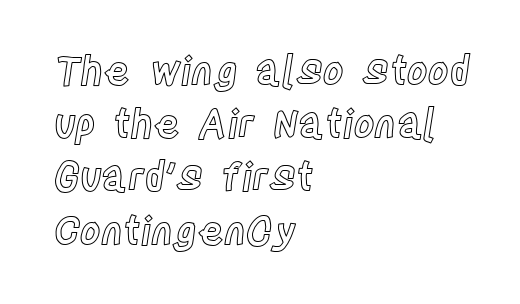
{"width": "condensed", "x_height": "large", "monospaced": "no", "underline": "no", "align": "left", "line_spacing": "normal", "line_spacing_ratio": 1.33, "letter_spacing": "normal", "letter_spacing_em": 0.0, "glyph_px": 40}
